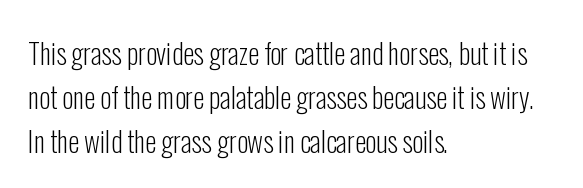
Honestly, the letter spacing is just normal — you wouldn't notice it. The specimen reads as upright at a glance. The leading is moderate, giving the passage an even texture. Varying glyph widths throughout — classic text-font behaviour. One-word summary of the alignment: left.
